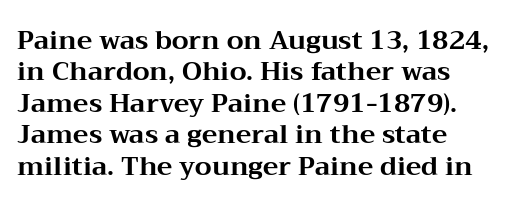
{"italic": "no", "bold": "yes", "underline": "no", "align": "left", "line_spacing_ratio": 1.21, "letter_spacing": "normal", "letter_spacing_em": 0.0, "glyph_px": 26}
